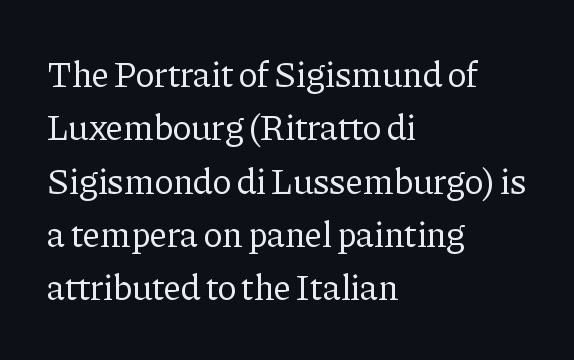
Q: Is the text bold? A: No.
Q: Is the text italic (slanted)? A: No, it is upright.
Q: Is the typeface a serif or a sans-serif typeface? A: Serif.
Q: Is the text underlined? A: No.
Q: How is the paragraph aligned? A: Left-aligned.
Q: Is the spacing between letters normal or unusually wide? A: Normal.
Q: Is the spacing between lines tight, normal or loose? A: Normal.
Q: Width (condensed, normal, or wide)? A: Normal.
Q: Stroke contrast? A: Low.
Q: x-height? A: Medium.
Q: Monospaced? A: No.
